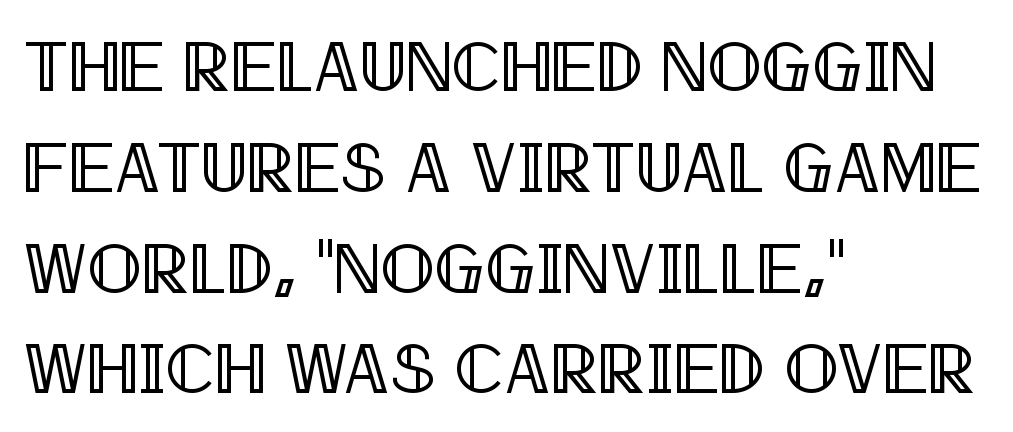
The image shows 72 px condensed type, upright; set left-aligned, normal line spacing (1.4x), normal letter spacing, not underlined; a large x-height.
